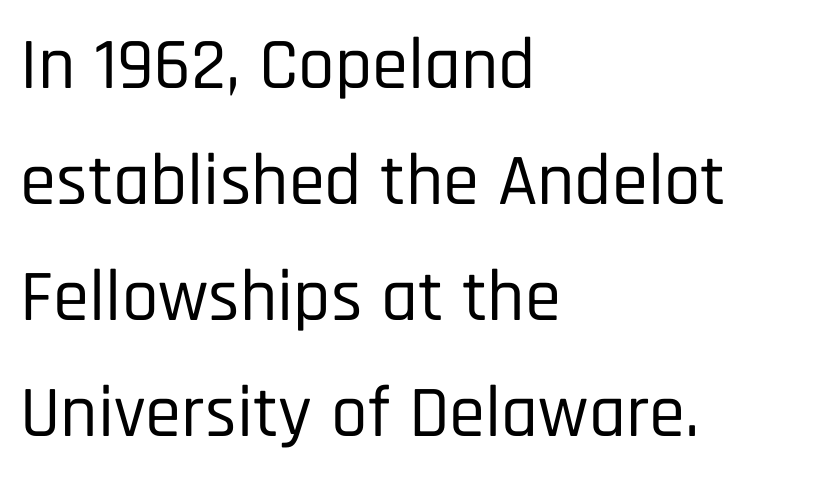
{"serif": "no", "italic": "no", "width": "condensed", "stroke_contrast": "low", "x_height": "large", "monospaced": "no", "underline": "no", "align": "left", "line_spacing": "normal", "line_spacing_ratio": 1.59, "letter_spacing": "normal", "letter_spacing_em": 0.0, "glyph_px": 73}
